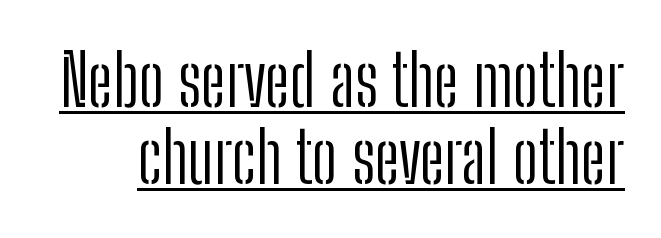
The sample's only ornament is a line tracing under the words. This sample has the flowing, uneven cadence of proportional lettering. Does the type have serifs? No, each stem ends abruptly. This is the regular roman posture of the typeface. A typesetter would call this zero additional tracking.
